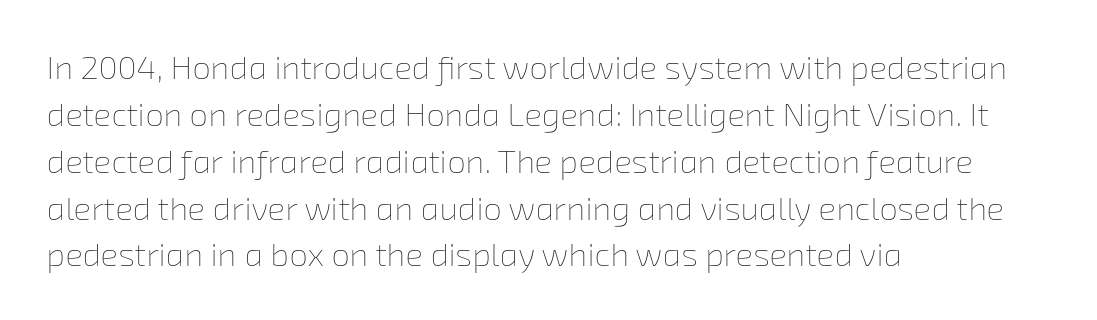
Plain, unruled lines of type. No extra tracking has been applied to these lines. Compared with a centered layout, this one pins lines to the left instead. Bold? No — there's no thickening of the strokes. The rows are spaced the way most documents space them. Is this a fixed-width face? No — the glyphs have proportional, varying widths.
